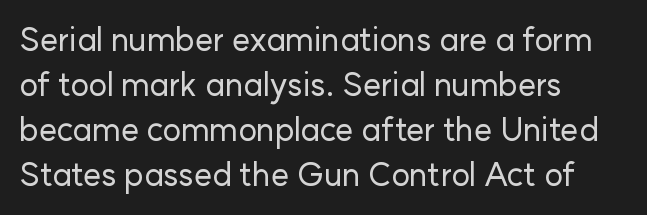
The image shows 32 px sans-serif type, upright; set left-aligned, normal line spacing (1.41x), normal letter spacing, not underlined; low stroke contrast and a medium x-height.
